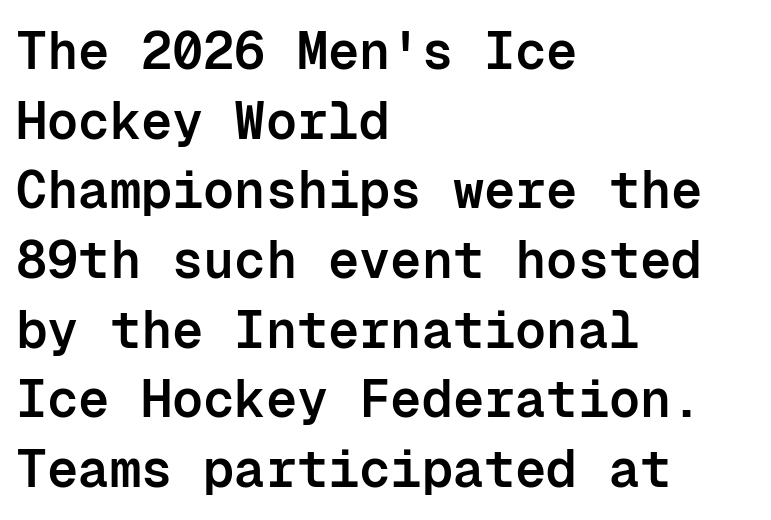
{"serif": "no", "italic": "no", "bold": "semi", "weight": "semibold", "width": "normal", "stroke_contrast": "low", "x_height": "medium", "monospaced": "yes", "underline": "no", "align": "left", "line_spacing": "normal", "line_spacing_ratio": 1.34, "letter_spacing": "normal", "letter_spacing_em": 0.0, "glyph_px": 52}
